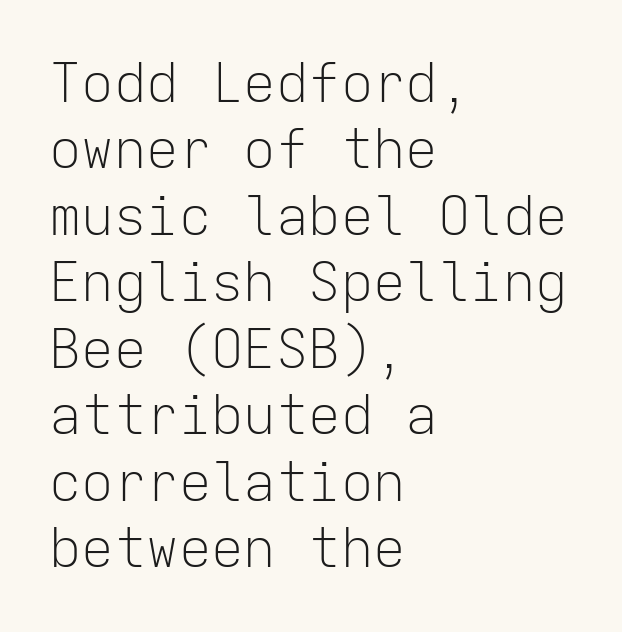
Q: Is the text bold? A: No.
Q: Is the text italic (slanted)? A: No, it is upright.
Q: Is the typeface a serif or a sans-serif typeface? A: Sans-serif.
Q: Is the text underlined? A: No.
Q: How is the paragraph aligned? A: Left-aligned.
Q: Is the spacing between letters normal or unusually wide? A: Normal.
Q: Width (condensed, normal, or wide)? A: Normal.
Q: Stroke contrast? A: Low.
Q: x-height? A: Medium.
Q: Monospaced? A: Yes.
